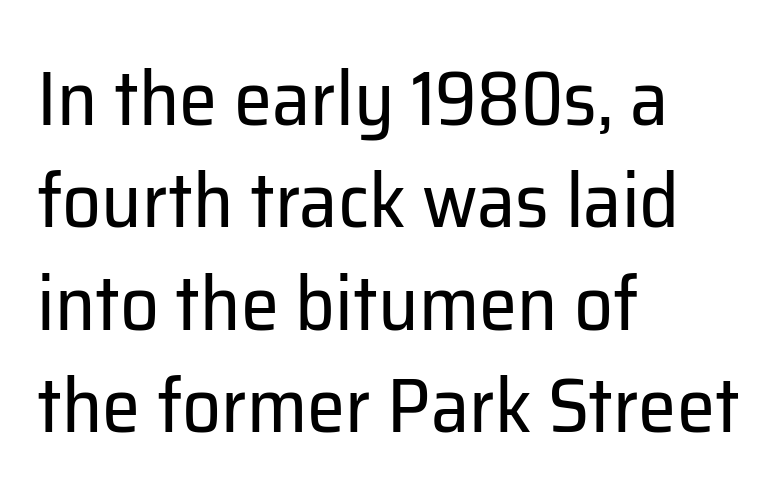
The image shows 77 px regular-weight sans-serif type, upright; set left-aligned, normal line spacing (1.33x), normal letter spacing, not underlined; low stroke contrast and a medium x-height.
